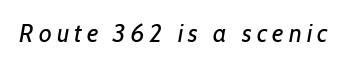
Designer's note — italics engaged. Stroke mass is kept to a normal reading level or below. The letters are spread apart with noticeably loose tracking. No word sits above an underline.
